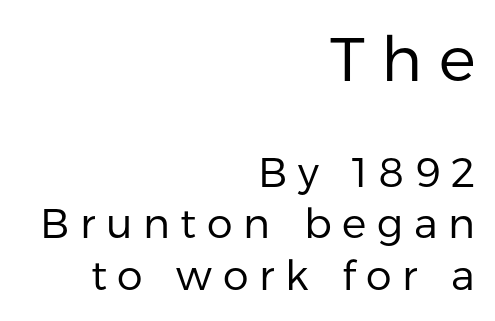
{"serif": "no", "italic": "no", "bold": "no", "weight": "regular", "width": "normal", "stroke_contrast": "low", "x_height": "medium", "monospaced": "no", "underline": "no", "align": "right", "line_spacing": "normal", "line_spacing_ratio": 1.25, "letter_spacing": "wide", "letter_spacing_em": 0.26, "larger_block": "first", "size_ratio": 1.51, "glyph_px": 62}
